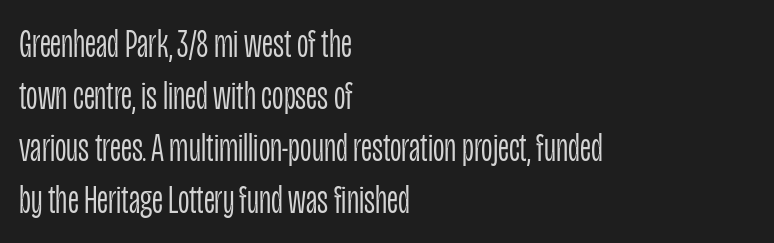
The passage shown is not underscored anywhere. Typographically, this falls in the sans-serif category. Rendered with straight, roman letterforms. Is the block centered? No — it sits flush against the left margin. Do the characters align in a grid? No, the font is proportional. This sample uses plain, unmodified letter spacing.
